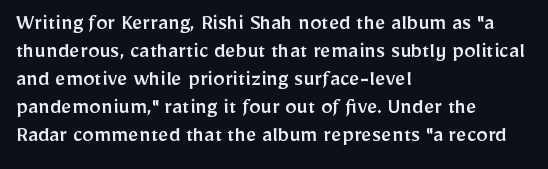
The image shows 23 px text type, upright; set left-aligned, line spacing 1.22x, normal letter spacing, not underlined.
